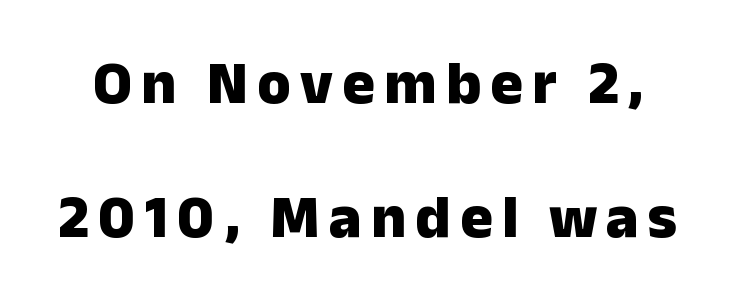
Q: Is the text bold? A: Yes.
Q: Is the text italic (slanted)? A: No, it is upright.
Q: Is the typeface a serif or a sans-serif typeface? A: Sans-serif.
Q: Is the text underlined? A: No.
Q: Is the spacing between lines tight, normal or loose? A: Loose.
Q: Width (condensed, normal, or wide)? A: Normal.
Q: Stroke contrast? A: Low.
Q: x-height? A: Medium.
Q: Monospaced? A: No.
